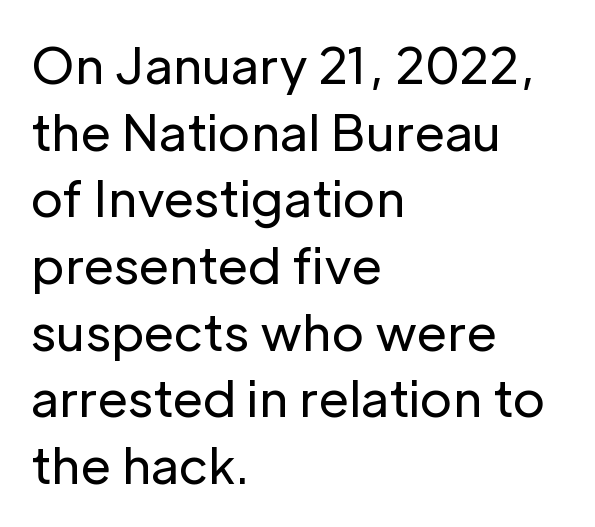
The image shows 49 px regular-weight sans-serif type, upright; set left-aligned, normal line spacing (1.36x), normal letter spacing, not underlined; low stroke contrast and a medium x-height.
